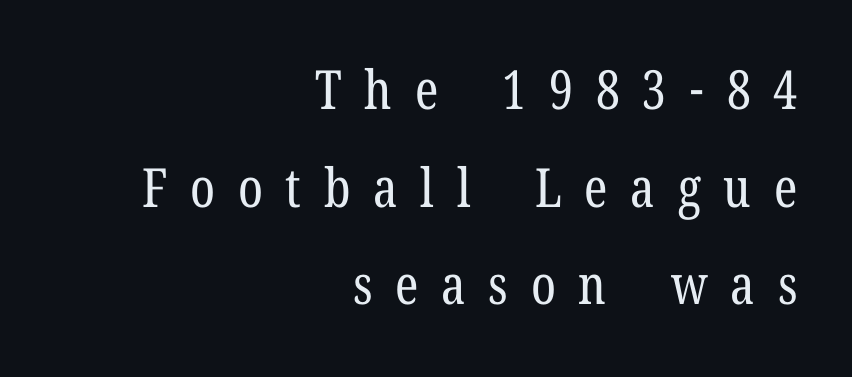
{"serif": "yes", "italic": "no", "bold": "no", "weight": "regular", "width": "condensed", "stroke_contrast": "low", "x_height": "medium", "monospaced": "no", "underline": "no", "align": "right", "line_spacing_ratio": 1.81, "letter_spacing": "wide", "letter_spacing_em": 0.42, "glyph_px": 54}
